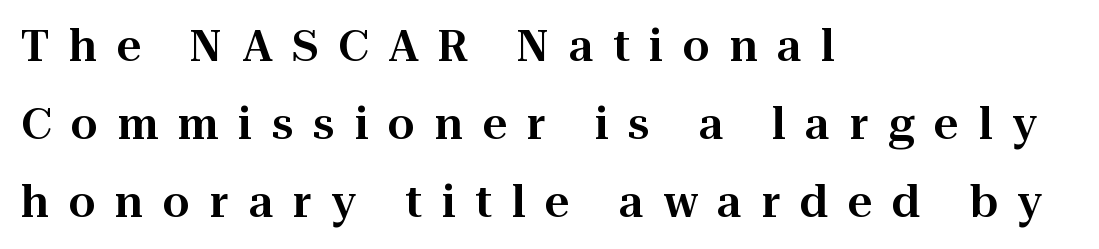
The image shows 43 px serif type, upright; set left-aligned, line spacing 1.81x, unusually wide letter spacing (+0.46 em), not underlined; high stroke contrast and a medium x-height.
